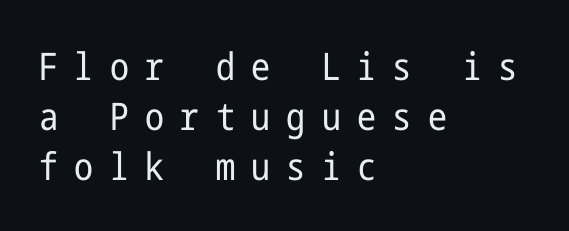
{"serif": "no", "italic": "no", "bold": "no", "weight": "regular", "width": "condensed", "stroke_contrast": "low", "x_height": "medium", "underline": "no", "align": "left", "line_spacing": "normal", "line_spacing_ratio": 1.31, "letter_spacing": "wide", "letter_spacing_em": 0.43, "glyph_px": 38}
